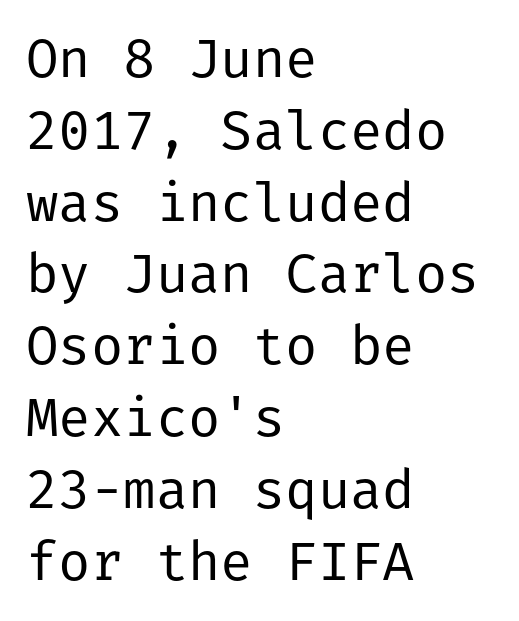
{"serif": "no", "italic": "no", "bold": "no", "weight": "regular", "width": "normal", "stroke_contrast": "low", "x_height": "medium", "underline": "no", "align": "left", "line_spacing": "normal", "line_spacing_ratio": 1.33, "letter_spacing": "normal", "letter_spacing_em": 0.0, "glyph_px": 54}
